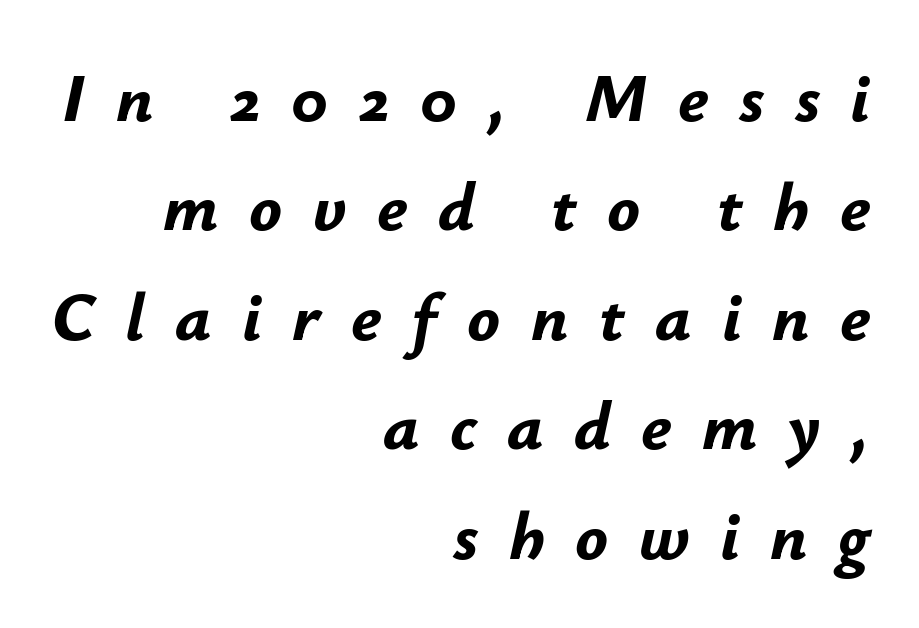
Q: Is the text bold? A: Yes.
Q: Is the text italic (slanted)? A: Yes, it leans right by about 12 degrees.
Q: Is the text underlined? A: No.
Q: How is the paragraph aligned? A: Right-aligned.
Q: Is the spacing between letters normal or unusually wide? A: Unusually wide.
Q: Is the spacing between lines tight, normal or loose? A: Normal.
Q: Width (condensed, normal, or wide)? A: Normal.
Q: Stroke contrast? A: Low.
Q: x-height? A: Small.
Q: Monospaced? A: No.
